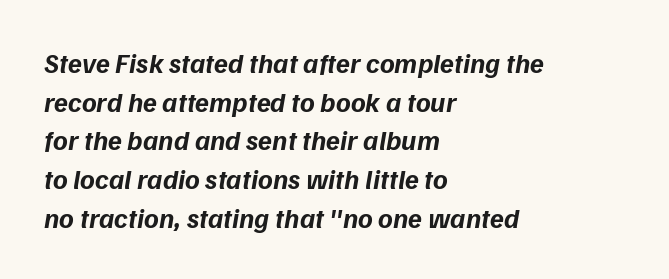
Q: Is the text bold? A: Yes.
Q: Is the typeface a serif or a sans-serif typeface? A: Sans-serif.
Q: Is the text underlined? A: No.
Q: How is the paragraph aligned? A: Left-aligned.
Q: Is the spacing between letters normal or unusually wide? A: Normal.
Q: Is the spacing between lines tight, normal or loose? A: Normal.
Q: Width (condensed, normal, or wide)? A: Normal.
Q: Stroke contrast? A: Low.
Q: x-height? A: Medium.
Q: Monospaced? A: No.
